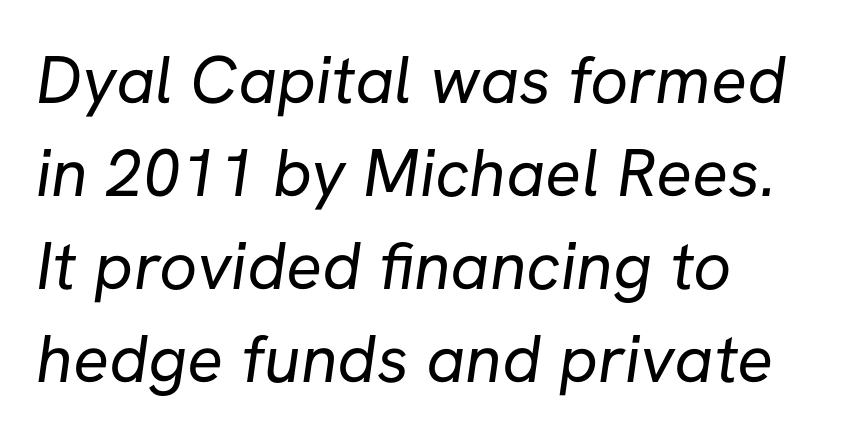
These lines keep a tight, regular rhythm from letter to letter. The block of text has a typical density, with ordinary space between rows. Classification — sans serif. No letter is thick-stroked: the sample isn't bold. Letters rest on an invisible, unmarked baseline. Note the varied advance widths — an 'i' is clearly narrower than an 'm'.
